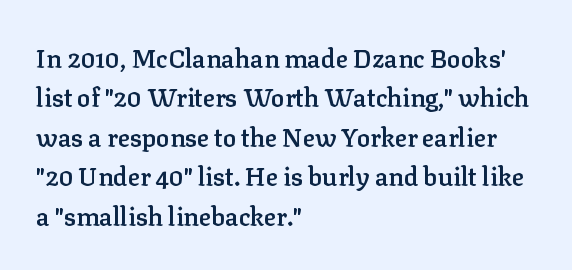
Underlining? Definitely not there. This sample uses plain, unmodified letter spacing. Is there any slant? The stems are plumb. A classic flush-left, rag-right setting is used for this passage.
